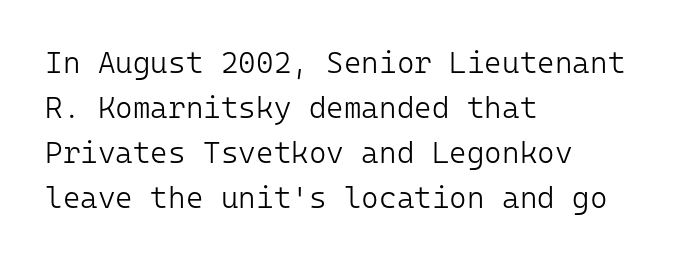
Typeset ragged right — the left edge is the straight one. Honestly, there is no underline to notice here at all. No feet cap the strokes, marking this as sans-serif type. In terms of leading, this rendering sits right in the middle. Stroke mass is kept to a normal reading level or below.
